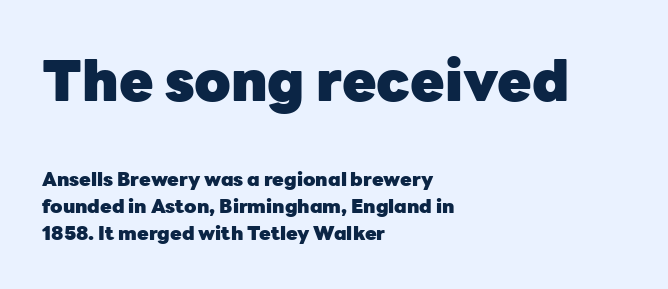
The designer went with a sans here, leaving each stem footless. Plenty of ink on the page — the face is bold. A bare baseline throughout the passage. Two sizes are in play, and the larger belongs to the first block.
